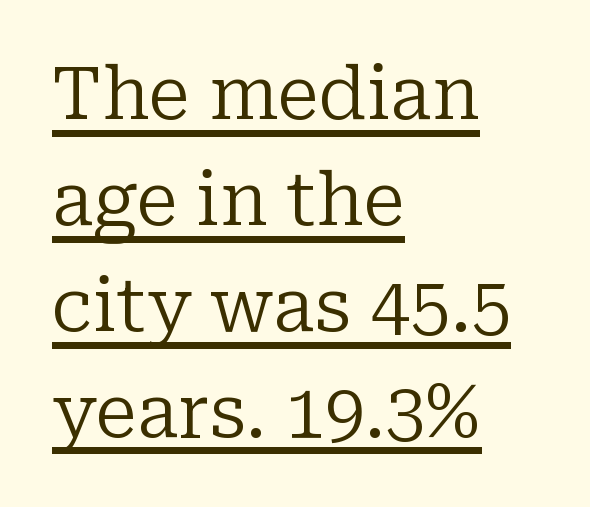
The image shows 72 px regular-weight serif type, upright; set left-aligned, normal line spacing (1.47x), normal letter spacing, underlined; low stroke contrast and a medium x-height.
